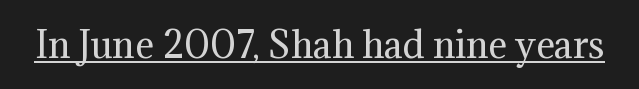
{"serif": "yes", "italic": "no", "bold": "no", "weight": "regular", "width": "normal", "stroke_contrast": "medium", "x_height": "medium", "monospaced": "no", "underline": "yes", "letter_spacing": "normal", "letter_spacing_em": 0.0, "glyph_px": 35}
